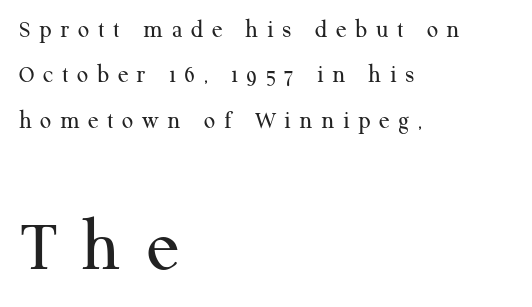
Q: Is the text bold? A: No.
Q: Is the text italic (slanted)? A: No, it is upright.
Q: Is the typeface a serif or a sans-serif typeface? A: Serif.
Q: Is the text underlined? A: No.
Q: How is the paragraph aligned? A: Left-aligned.
Q: Is the spacing between letters normal or unusually wide? A: Unusually wide.
Q: Which block of text is set in a larger size, the first (top) or the second (bottom)? A: The second (bottom) one.
Q: Width (condensed, normal, or wide)? A: Normal.
Q: Stroke contrast? A: Medium.
Q: x-height? A: Medium.
Q: Monospaced? A: No.
